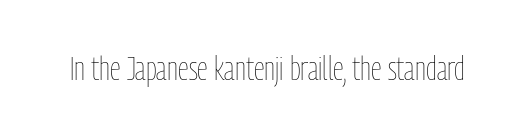
Heft: none added — not bold. The letters stand straight up with perfectly vertical stems. Note the varied advance widths — an 'i' is clearly narrower than an 'm'. Bare-footed words on every line. Tracking here is standard; glyphs follow each other at the usual distance.
